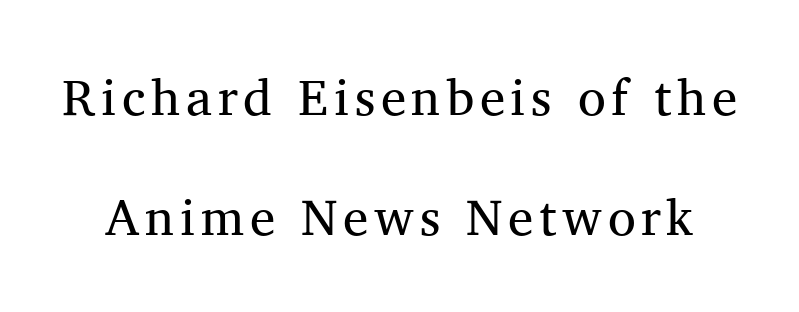
Observe the serifs anchoring each vertical stroke in this sample. You could not count columns in this text — the font is proportionally spaced. The axis of the letterforms is exactly vertical. Vertical stems look standard width or narrower in stroke.
